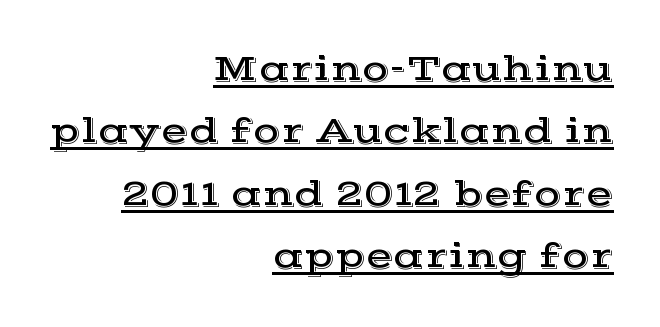
{"serif": "yes", "italic": "no", "width": "wide", "x_height": "medium", "monospaced": "no", "underline": "yes", "align": "right", "line_spacing_ratio": 1.73, "letter_spacing": "normal", "letter_spacing_em": 0.0, "glyph_px": 36}
